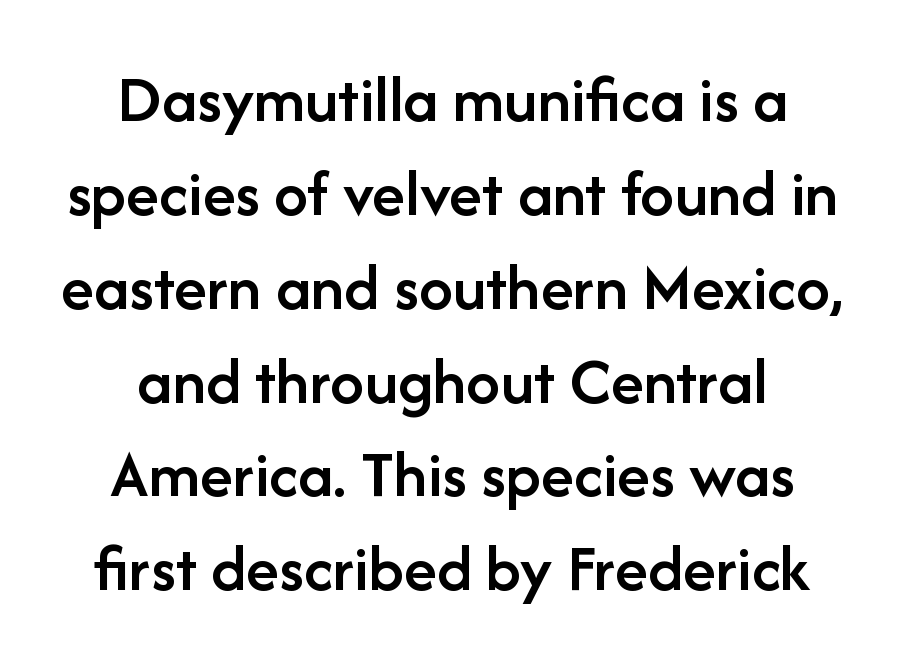
Q: Is the text bold? A: Semi-bold.
Q: Is the text italic (slanted)? A: No, it is upright.
Q: Is the typeface a serif or a sans-serif typeface? A: Sans-serif.
Q: Is the text underlined? A: No.
Q: How is the paragraph aligned? A: Centered.
Q: Is the spacing between letters normal or unusually wide? A: Normal.
Q: Is the spacing between lines tight, normal or loose? A: Normal.
Q: Width (condensed, normal, or wide)? A: Normal.
Q: Stroke contrast? A: Low.
Q: x-height? A: Medium.
Q: Monospaced? A: No.
